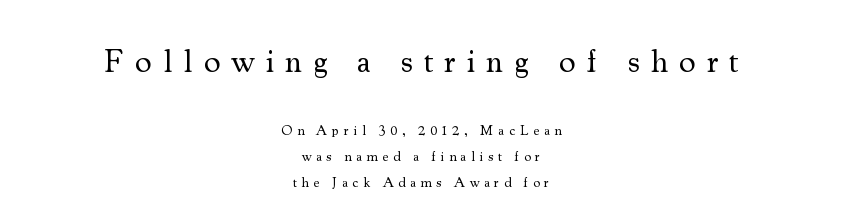
The strokes are not fattened; the text isn't bold. Letterform terminals end in serifs throughout the passage. Line starts and ends both wander, symmetrically. The type is letterspaced generously, with wide tracking.
